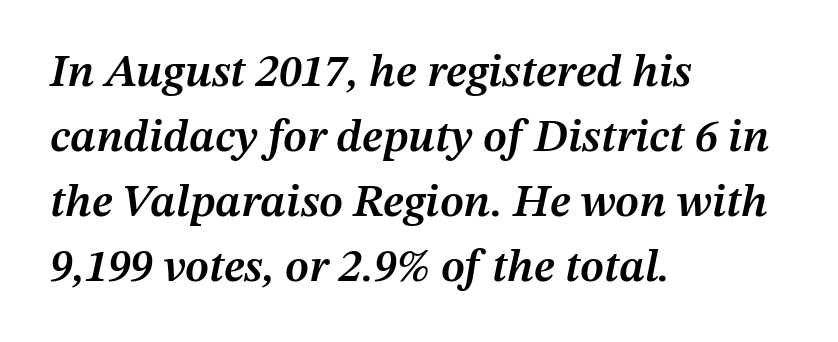
The image shows 46 px semibold type, italic (leaning right); set left-aligned, normal line spacing (1.41x), normal letter spacing, not underlined; medium stroke contrast and a medium x-height.
